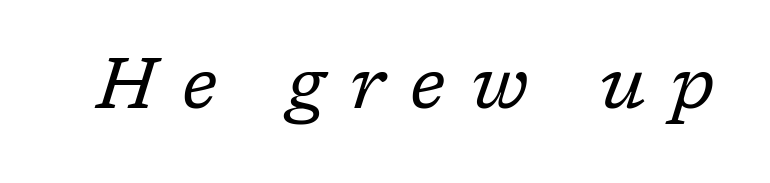
The zone under the glyphs is completely vacant. The passage shown is typeset with a serif family. You could not count columns in this text — the font is proportionally spaced. The strokes are not fattened; the text isn't bold.
